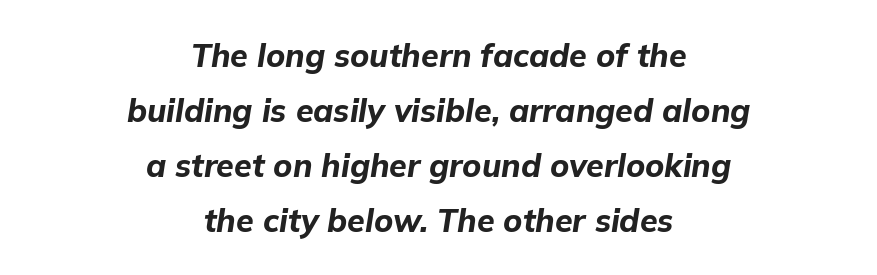
{"italic": "yes", "lean": "right", "slant_degrees": 9, "bold": "yes", "weight": "bold", "width": "normal", "stroke_contrast": "low", "x_height": "medium", "monospaced": "no", "underline": "no", "align": "center", "line_spacing_ratio": 1.72, "letter_spacing": "normal", "letter_spacing_em": 0.0, "glyph_px": 32}
